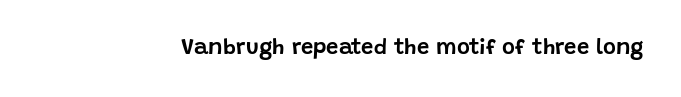
{"italic": "no", "underline": "no", "letter_spacing": "normal", "letter_spacing_em": 0.0, "glyph_px": 22}
